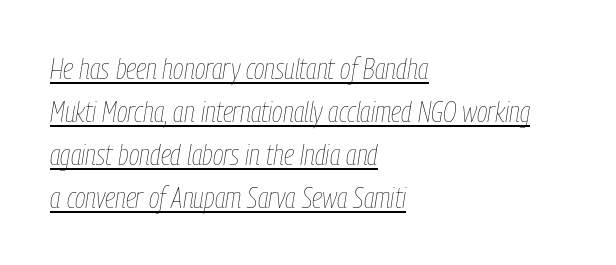
{"italic": "yes", "lean": "right", "slant_degrees": 9, "bold": "no", "weight": "thin", "width": "condensed", "stroke_contrast": "low", "x_height": "medium", "monospaced": "no", "underline": "yes", "align": "left", "line_spacing": "normal", "line_spacing_ratio": 1.48, "letter_spacing": "normal", "letter_spacing_em": 0.0, "glyph_px": 29}
